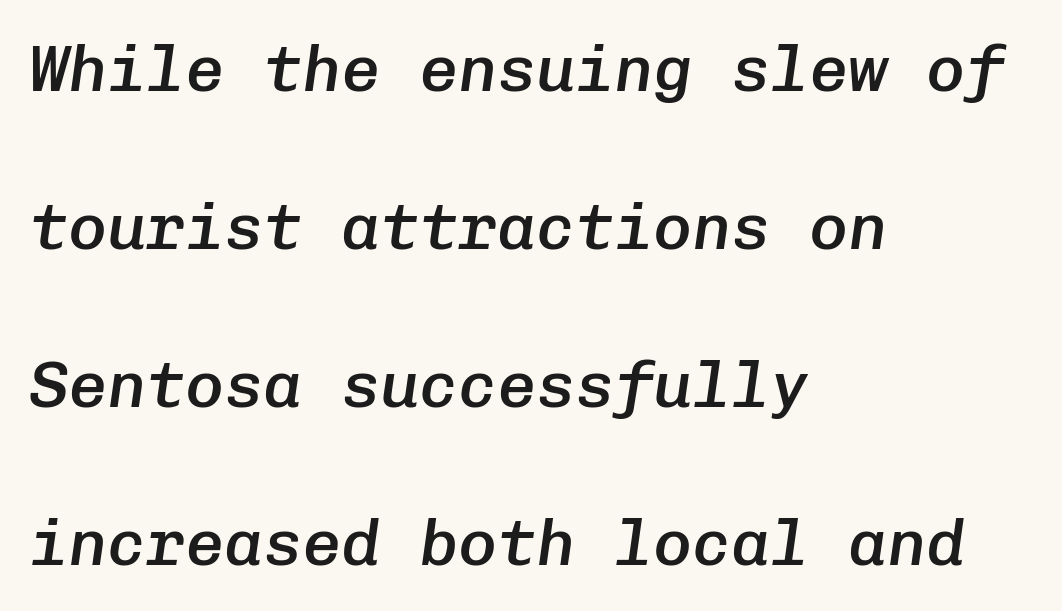
The image shows 65 px semibold type, italic (leaning right), monospaced; set left-aligned, loose line spacing (2.43x), normal letter spacing, not underlined; low stroke contrast and a medium x-height.
